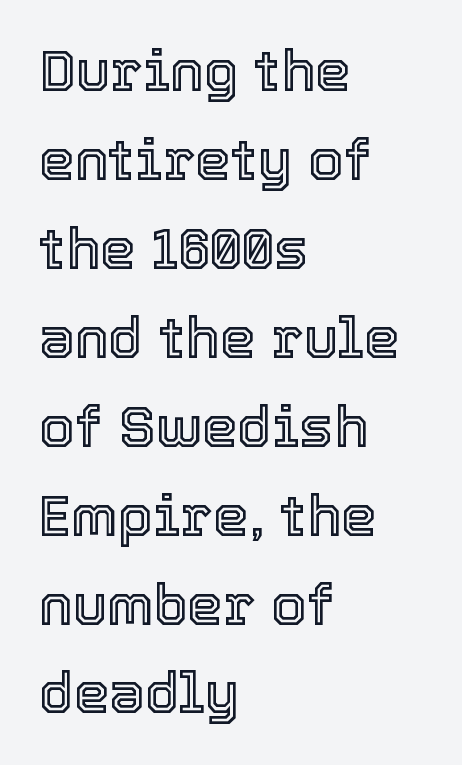
{"italic": "no", "width": "normal", "x_height": "medium", "monospaced": "no", "underline": "no", "align": "left", "line_spacing": "normal", "line_spacing_ratio": 1.56, "letter_spacing": "normal", "letter_spacing_em": 0.0, "glyph_px": 57}
